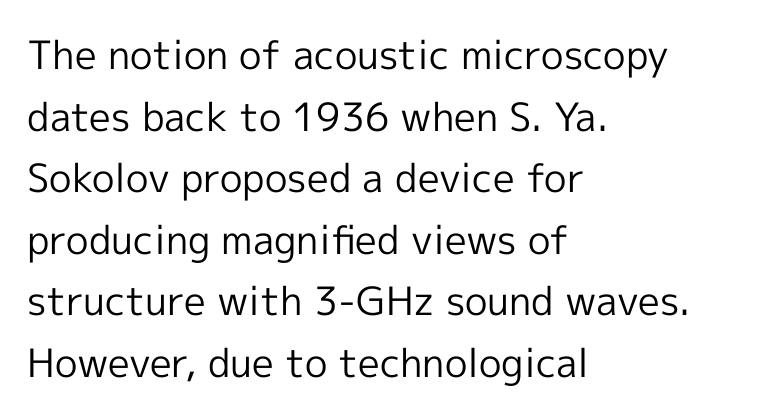
The image shows 39 px regular-weight sans-serif type, upright; set left-aligned, normal line spacing (1.58x), normal letter spacing, not underlined; a medium x-height.
